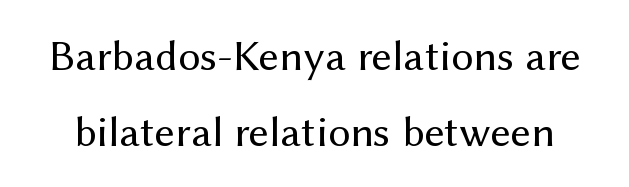
Letters have the restrained weight of plain body copy at most. Looks like regular typesetting: each glyph gets only the width it needs. The specimen omits any rule beneath the text block's lines. This is roman type, the default non-slanted kind.
